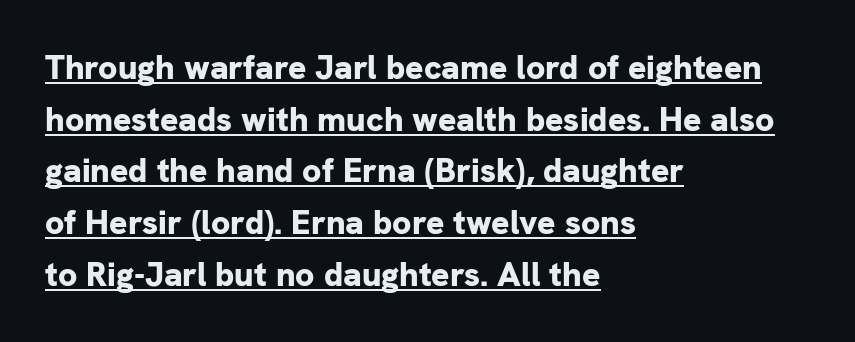
{"serif": "no", "italic": "no", "bold": "yes", "weight": "bold", "width": "normal", "stroke_contrast": "low", "x_height": "medium", "monospaced": "no", "underline": "yes", "align": "left", "line_spacing": "normal", "line_spacing_ratio": 1.52, "letter_spacing": "normal", "letter_spacing_em": 0.0, "glyph_px": 34}
